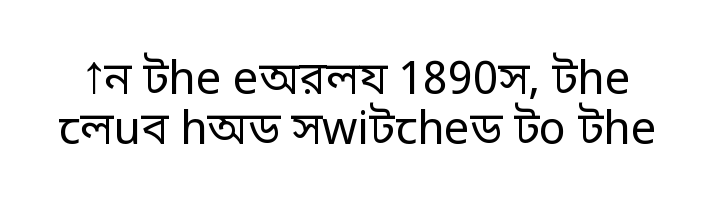
The image shows 45 px regular-weight sans-serif type, upright; set tight line spacing (1.11x), normal letter spacing, not underlined; low stroke contrast and a large x-height.
